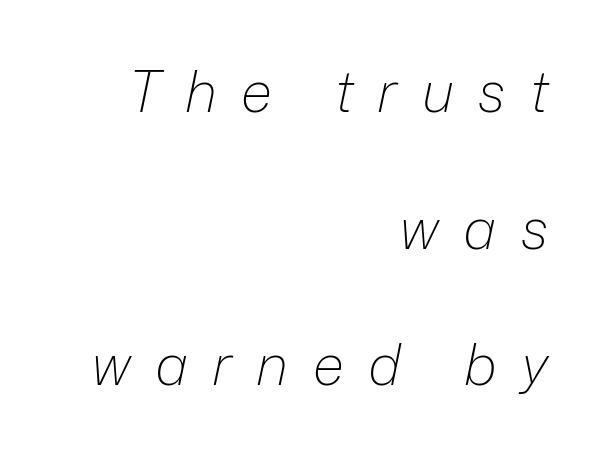
Just letters on the line, the space beneath them empty. Note the varied advance widths — an 'i' is clearly narrower than an 'm'. In terms of letterspacing, this is a distinctly airy, spread setting. The passage shown stacks its lines with a broad gap. The typesetter chose a ragged-left arrangement here. Heaviness? Minimal to ordinary, like unemphasized prose.
